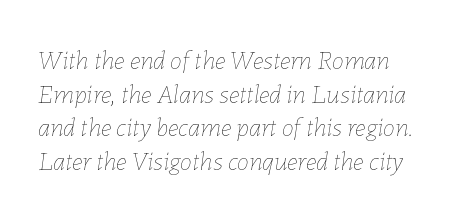
The image shows 27 px text type, italic (leaning right); set normal line spacing (1.25x), normal letter spacing, not underlined.
